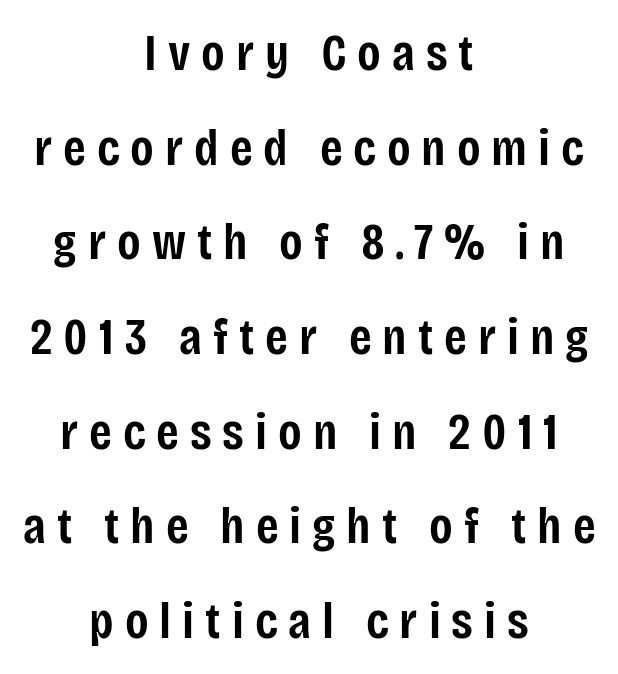
{"serif": "no", "italic": "no", "bold": "semi", "weight": "semibold", "width": "condensed", "stroke_contrast": "low", "x_height": "large", "monospaced": "no", "underline": "no", "align": "center", "line_spacing_ratio": 1.82, "letter_spacing": "wide", "letter_spacing_em": 0.21, "glyph_px": 52}
